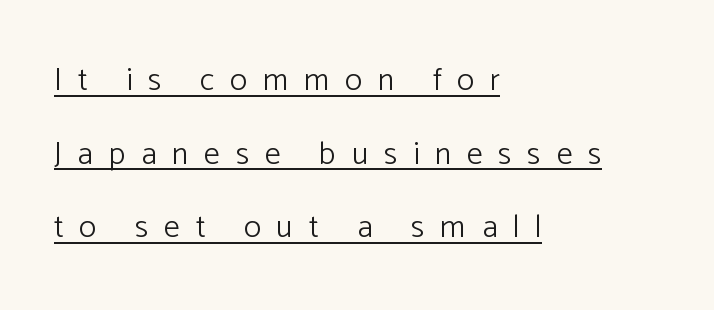
Substantial extra tracking has been applied to these lines. Line starts are locked; line ends wander. The type sits square on the baseline with zero lean. This is not heavy type; no bold has been used. Looks like regular typesetting: each glyph gets only the width it needs. This rendering features underlined lettering.
